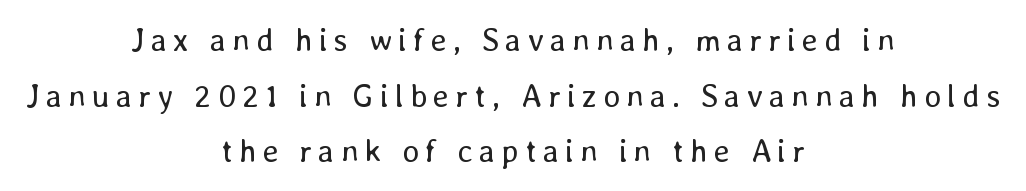
Unlike italic type, these characters show no tilt at all. Character widths vary here, with narrow letters taking less room than wide ones. The strip under each line holds only bare page. Vertical stems look standard width or narrower in stroke. This sample is center-justified, so both line endings float freely.
